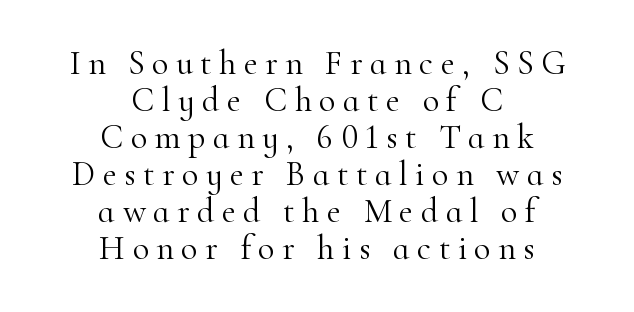
Q: Is the text bold? A: No.
Q: Is the text italic (slanted)? A: No, it is upright.
Q: Is the typeface a serif or a sans-serif typeface? A: Serif.
Q: Is the text underlined? A: No.
Q: How is the paragraph aligned? A: Centered.
Q: Is the spacing between letters normal or unusually wide? A: Unusually wide.
Q: Is the spacing between lines tight, normal or loose? A: Tight.
Q: Width (condensed, normal, or wide)? A: Normal.
Q: Stroke contrast? A: High.
Q: x-height? A: Small.
Q: Monospaced? A: No.
